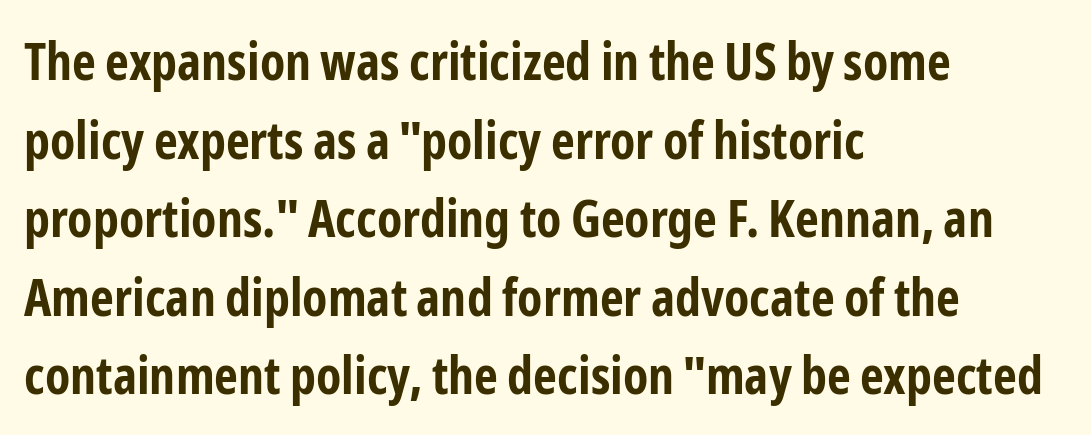
Q: Is the text bold? A: Yes.
Q: Is the text italic (slanted)? A: No, it is upright.
Q: Is the typeface a serif or a sans-serif typeface? A: Sans-serif.
Q: Is the text underlined? A: No.
Q: How is the paragraph aligned? A: Left-aligned.
Q: Is the spacing between letters normal or unusually wide? A: Normal.
Q: Is the spacing between lines tight, normal or loose? A: Normal.
Q: Width (condensed, normal, or wide)? A: Condensed.
Q: Stroke contrast? A: Low.
Q: x-height? A: Medium.
Q: Monospaced? A: No.
